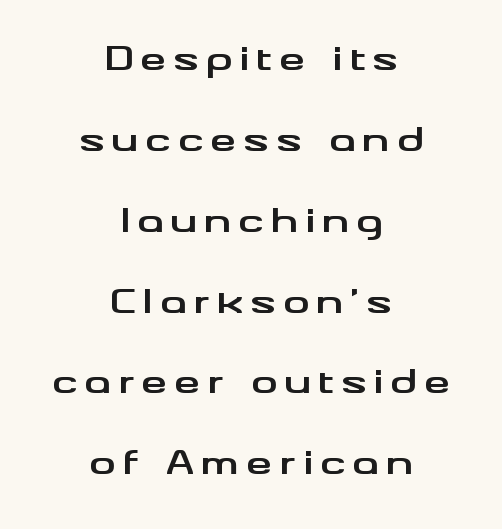
Each row of text sits above clean, open space. The letters stand straight up with perfectly vertical stems. Each letter keeps its own natural width here, so spacing adapts to shape. This block would shrink considerably if given ordinary leading; it's expanded now.
